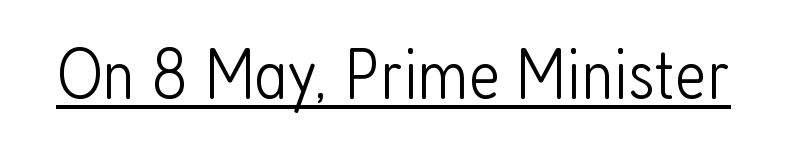
Inter-character spacing is left at the font's built-in metrics. Has an underline been added? It has. Stroke mass is kept to a normal reading level or below. Does the lettering tilt? It doesn't — this is upright.
